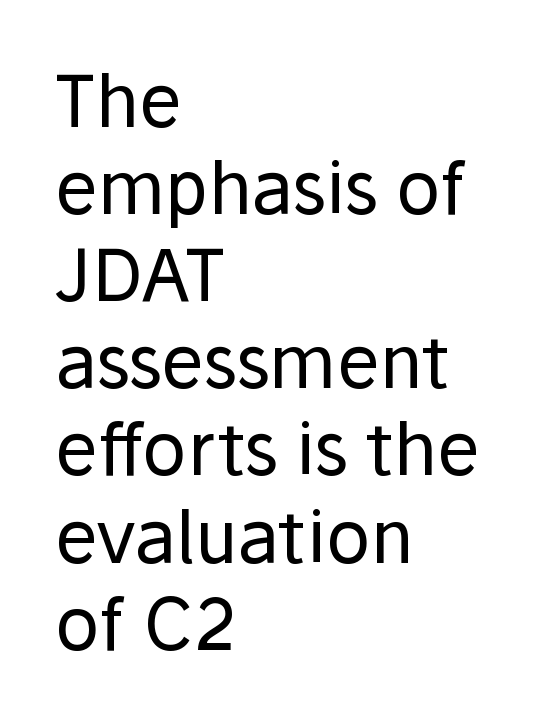
{"serif": "no", "italic": "no", "bold": "no", "weight": "regular", "width": "normal", "stroke_contrast": "low", "x_height": "medium", "monospaced": "no", "underline": "no", "align": "left", "line_spacing_ratio": 1.21, "letter_spacing": "normal", "letter_spacing_em": 0.0, "glyph_px": 72}
